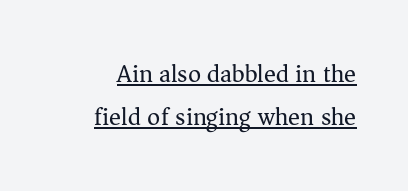
Q: Is the text bold? A: No.
Q: Is the text italic (slanted)? A: No, it is upright.
Q: Is the text underlined? A: Yes.
Q: Is the spacing between letters normal or unusually wide? A: Normal.
